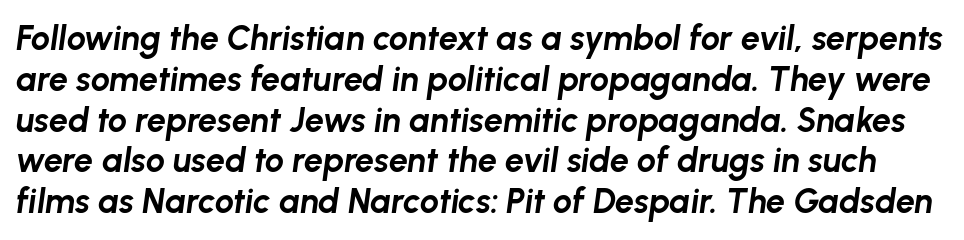
Q: Is the text bold? A: Yes.
Q: Is the text italic (slanted)? A: Yes, it leans right by about 8 degrees.
Q: Is the text underlined? A: No.
Q: Is the spacing between letters normal or unusually wide? A: Normal.
Q: Width (condensed, normal, or wide)? A: Normal.
Q: Stroke contrast? A: Low.
Q: x-height? A: Medium.
Q: Monospaced? A: No.
